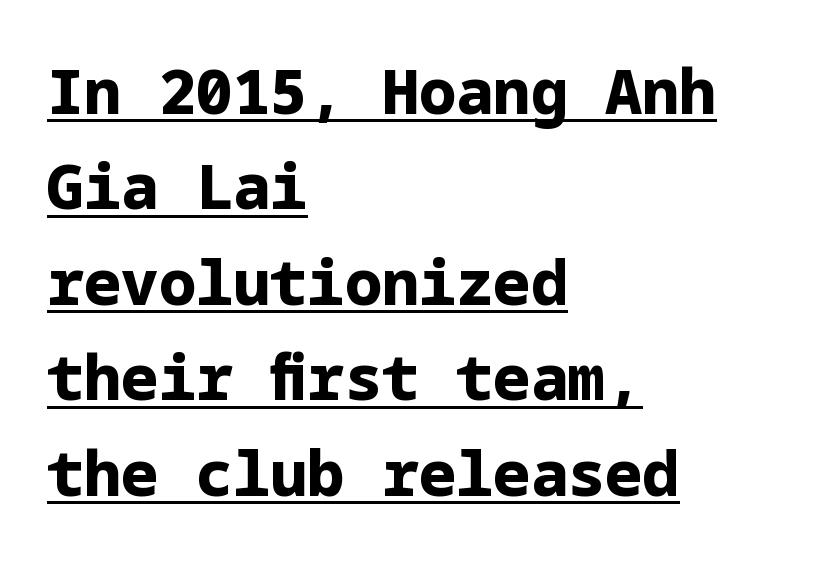
Q: Is the text bold? A: Yes.
Q: Is the text italic (slanted)? A: No, it is upright.
Q: Is the typeface a serif or a sans-serif typeface? A: Sans-serif.
Q: Is the text underlined? A: Yes.
Q: How is the paragraph aligned? A: Left-aligned.
Q: Is the spacing between letters normal or unusually wide? A: Normal.
Q: Is the spacing between lines tight, normal or loose? A: Normal.
Q: Width (condensed, normal, or wide)? A: Normal.
Q: Stroke contrast? A: Low.
Q: x-height? A: Medium.
